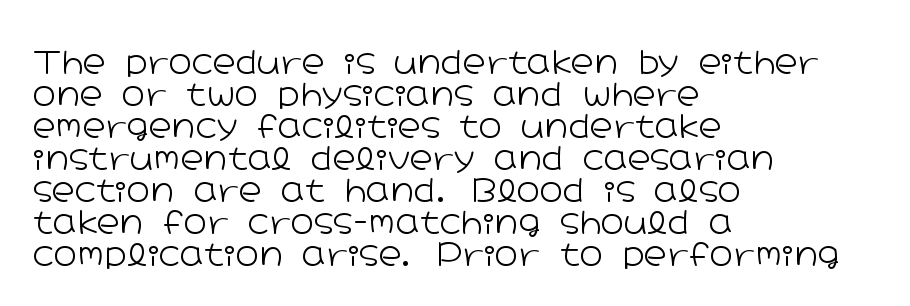
Typographically, this falls in the sans-serif category. Does the leading feel generous? Not at all — it's pinched. Vertical stems look standard width or narrower in stroke. In CSS terms this would be text-align: left. The tracking reads as untouched default to a designer's eye.
